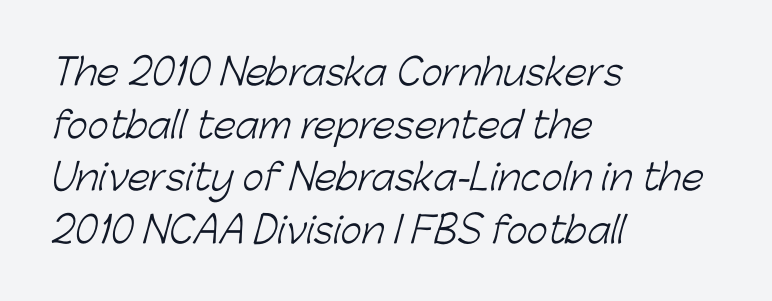
The image shows 36 px light sans-serif type; set left-aligned, normal line spacing (1.46x), normal letter spacing, not underlined; low stroke contrast and a medium x-height.
